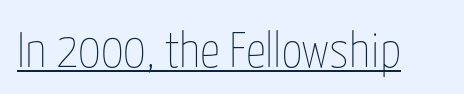
Varying glyph widths throughout — classic text-font behaviour. Compared with typical body copy, the letter spacing here is the same. The typography opts for an upright posture over an oblique one. Bold? No — there's no thickening of the strokes. The lettering is marked with a stroke running underneath it.
